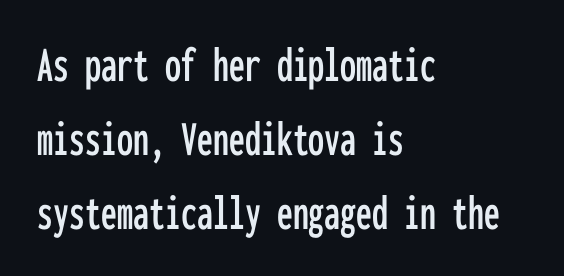
{"serif": "no", "italic": "no", "width": "condensed", "stroke_contrast": "low", "x_height": "medium", "monospaced": "yes", "underline": "no", "align": "left", "line_spacing": "normal", "line_spacing_ratio": 1.45, "letter_spacing": "normal", "letter_spacing_em": 0.0, "glyph_px": 51}
